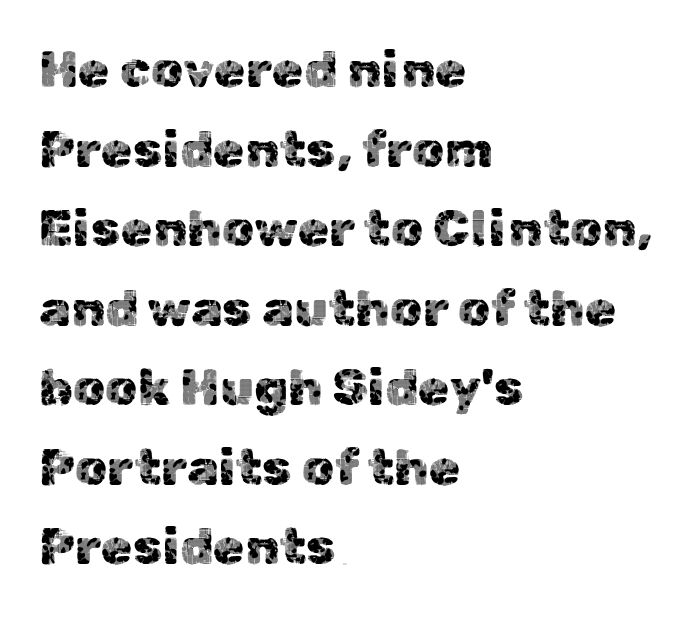
Q: Is the text italic (slanted)? A: No, it is upright.
Q: Is the typeface a serif or a sans-serif typeface? A: Sans-serif.
Q: Is the text underlined? A: No.
Q: How is the paragraph aligned? A: Left-aligned.
Q: Is the spacing between letters normal or unusually wide? A: Normal.
Q: Is the spacing between lines tight, normal or loose? A: Normal.
Q: Width (condensed, normal, or wide)? A: Normal.
Q: x-height? A: Medium.
Q: Monospaced? A: No.
